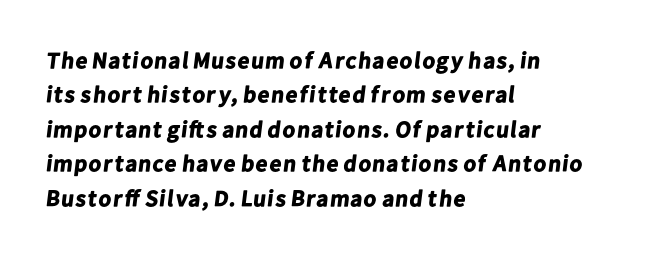
Q: Is the text bold? A: Yes.
Q: Is the text underlined? A: No.
Q: How is the paragraph aligned? A: Left-aligned.
Q: Is the spacing between letters normal or unusually wide? A: Normal.
Q: Is the spacing between lines tight, normal or loose? A: Normal.
